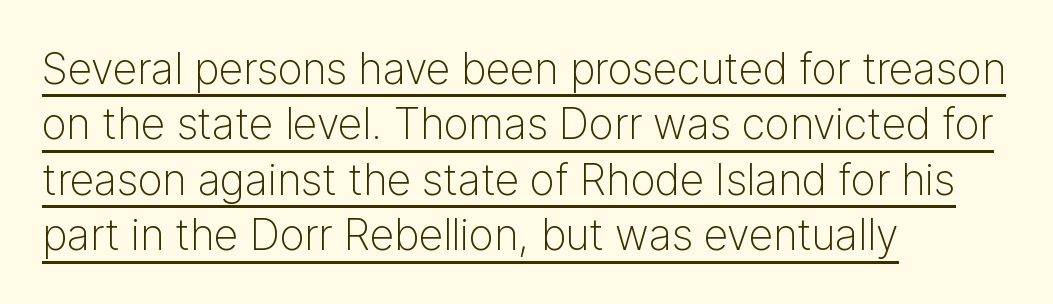
{"serif": "no", "italic": "no", "bold": "no", "weight": "light", "width": "normal", "stroke_contrast": "low", "x_height": "medium", "monospaced": "no", "underline": "yes", "align": "left", "line_spacing": "normal", "line_spacing_ratio": 1.29, "letter_spacing": "normal", "letter_spacing_em": 0.0, "glyph_px": 43}
